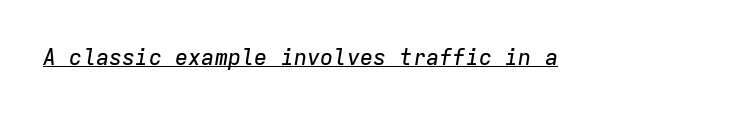
Q: Is the text italic (slanted)? A: Yes, it leans right by about 9 degrees.
Q: Is the text underlined? A: Yes.
Q: Is the spacing between letters normal or unusually wide? A: Normal.
